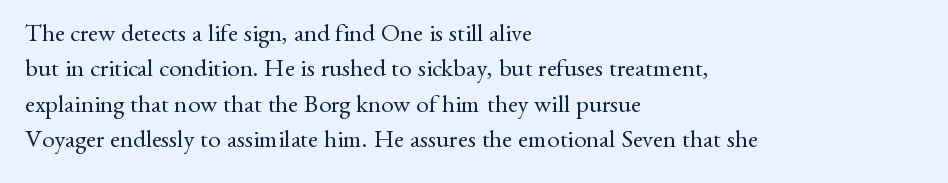
Plain, unruled lines of type. Is the type heavy? It reads as light-to-regular instead. Interline gaps are of average width in this sample. In terms of posture, this sample is upright. These lines are set flush left with a ragged right edge. Nothing unusual about the tracking: characters are spaced as the font intends.
